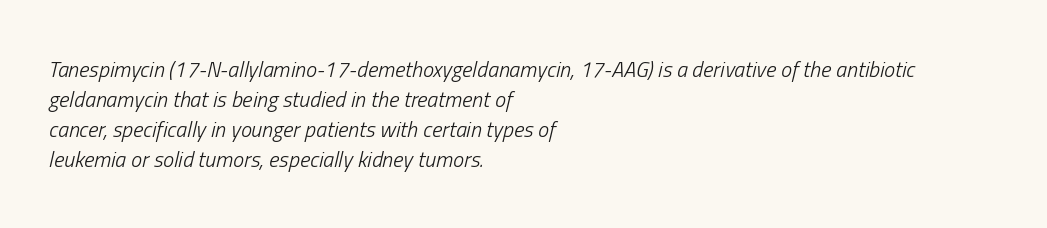
Q: Is the text bold? A: No.
Q: Is the text italic (slanted)? A: Yes, it leans right by about 13 degrees.
Q: Is the text underlined? A: No.
Q: How is the paragraph aligned? A: Left-aligned.
Q: Is the spacing between letters normal or unusually wide? A: Normal.
Q: Is the spacing between lines tight, normal or loose? A: Normal.
